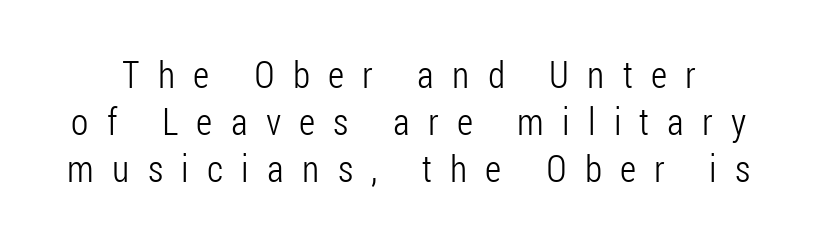
Q: Is the text bold? A: No.
Q: Is the text italic (slanted)? A: No, it is upright.
Q: Is the typeface a serif or a sans-serif typeface? A: Sans-serif.
Q: Is the text underlined? A: No.
Q: Is the spacing between letters normal or unusually wide? A: Unusually wide.
Q: Width (condensed, normal, or wide)? A: Condensed.
Q: Stroke contrast? A: Low.
Q: x-height? A: Medium.
Q: Monospaced? A: No.
